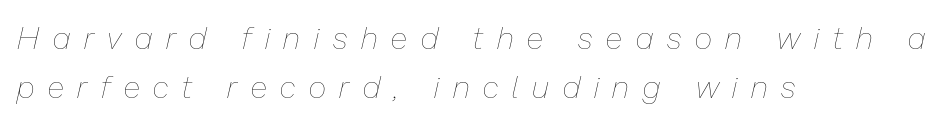
{"italic": "yes", "lean": "right", "slant_degrees": 13, "bold": "no", "weight": "thin", "width": "normal", "stroke_contrast": "low", "x_height": "medium", "monospaced": "no", "underline": "no", "align": "left", "line_spacing": "normal", "line_spacing_ratio": 1.57, "letter_spacing": "wide", "letter_spacing_em": 0.45, "glyph_px": 31}
